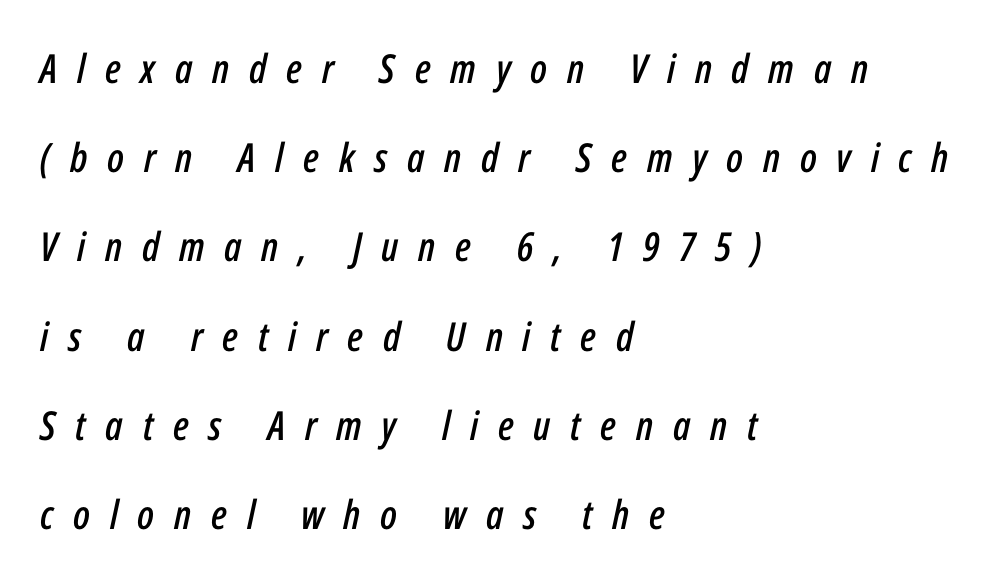
{"italic": "yes", "lean": "right", "slant_degrees": 12, "width": "condensed", "stroke_contrast": "low", "x_height": "medium", "monospaced": "no", "underline": "no", "align": "left", "line_spacing": "loose", "line_spacing_ratio": 2.23, "letter_spacing": "wide", "letter_spacing_em": 0.49, "glyph_px": 40}
